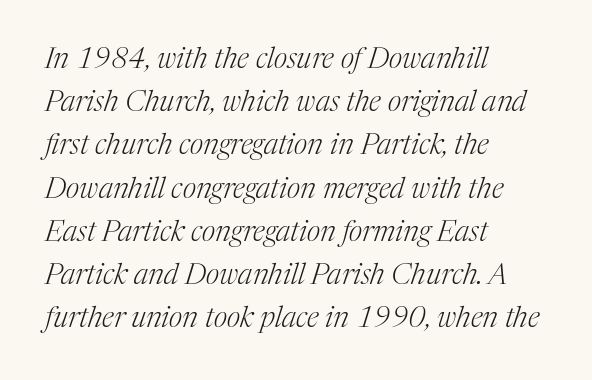
{"serif": "yes", "italic": "yes", "lean": "right", "slant_degrees": 17, "bold": "no", "weight": "light", "width": "normal", "stroke_contrast": "medium", "x_height": "medium", "monospaced": "no", "underline": "no", "align": "left", "line_spacing": "normal", "line_spacing_ratio": 1.49, "letter_spacing": "normal", "letter_spacing_em": 0.0, "glyph_px": 29}
